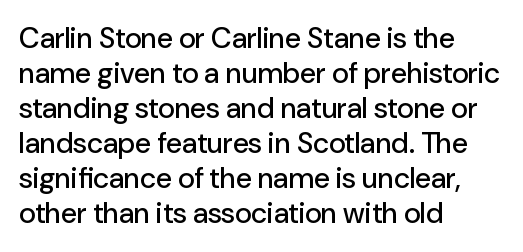
The image shows 29 px sans-serif type, upright; set left-aligned, line spacing 1.21x, normal letter spacing, not underlined; low stroke contrast and a medium x-height.
